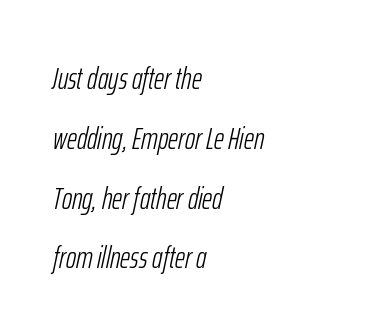
The image shows 31 px light, condensed type, italic (leaning right); set left-aligned, loose line spacing (1.93x), normal letter spacing, not underlined; low stroke contrast and a medium x-height.
